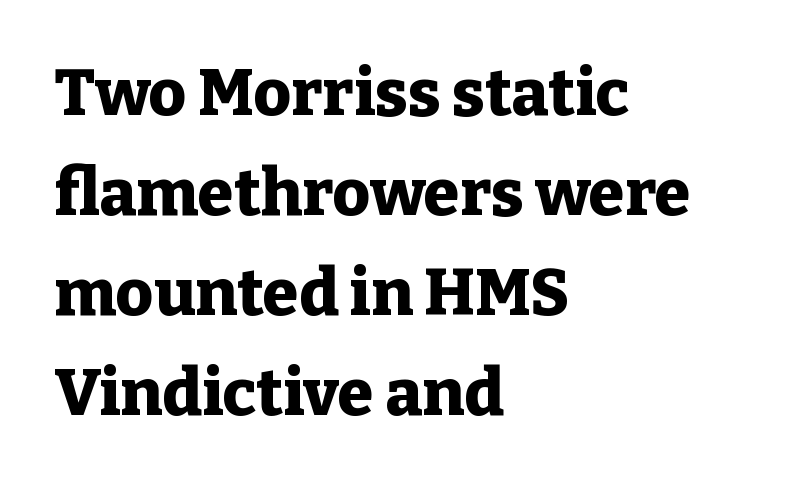
Does the leading feel generous? No, just average. Which margin do the lines hug? The left one — the right edge is uneven. Students, note that the glyphs here touch the page at normal intervals. These lines are rendered in a variable-pitch font. Old-style or modern, the face here clearly has serifs.
